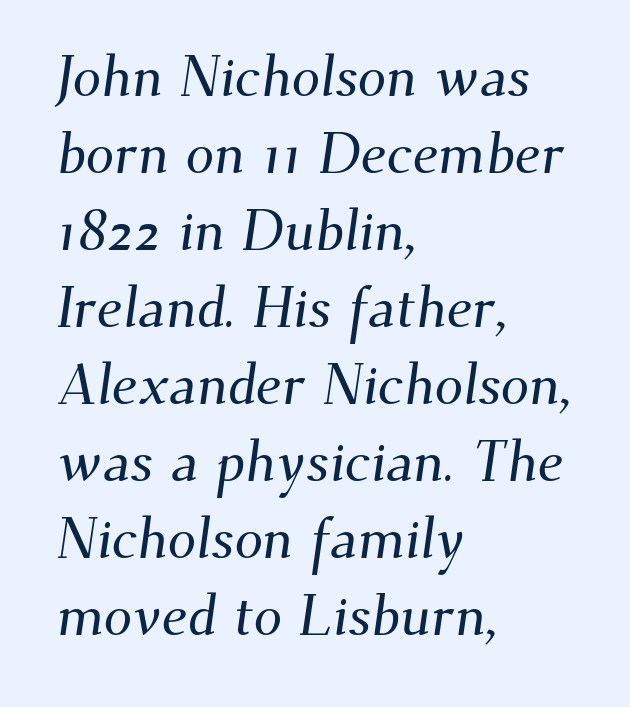
{"serif": "yes", "width": "normal", "stroke_contrast": "medium", "x_height": "small", "monospaced": "no", "underline": "no", "align": "left", "line_spacing": "normal", "line_spacing_ratio": 1.35, "letter_spacing": "normal", "letter_spacing_em": 0.0, "glyph_px": 57}
